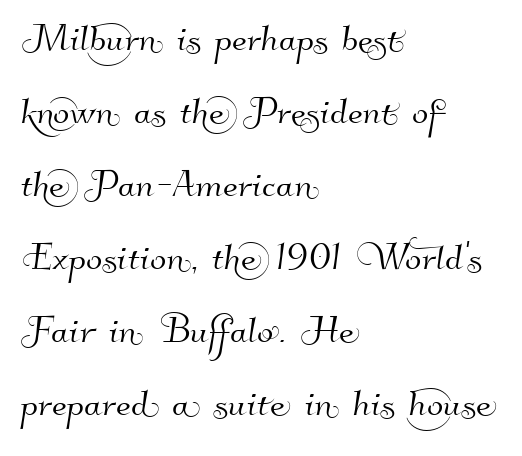
Each new line begins a customary step beneath the previous one. Proportional: the letters do not fall into vertical columns. The baseline area is clear. Layout note: lines flush left. Short note: letters normally spaced.
